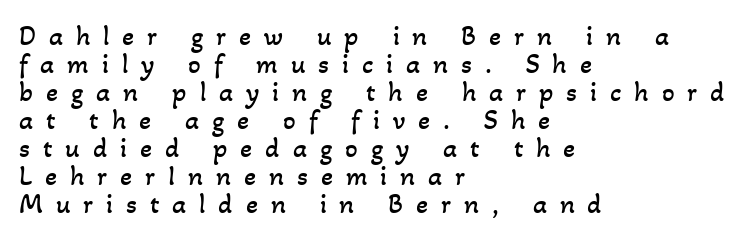
The image shows 28 px regular-weight type; set left-aligned, tight line spacing (1.0x), unusually wide letter spacing (+0.46 em), not underlined; low stroke contrast and a small x-height.
